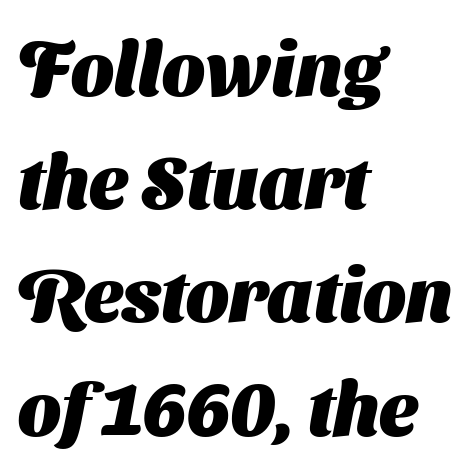
Q: Is the text bold? A: Yes.
Q: Is the typeface a serif or a sans-serif typeface? A: Sans-serif.
Q: Is the text underlined? A: No.
Q: How is the paragraph aligned? A: Left-aligned.
Q: Is the spacing between letters normal or unusually wide? A: Normal.
Q: Is the spacing between lines tight, normal or loose? A: Normal.
Q: Width (condensed, normal, or wide)? A: Normal.
Q: Stroke contrast? A: Medium.
Q: x-height? A: Medium.
Q: Monospaced? A: No.
